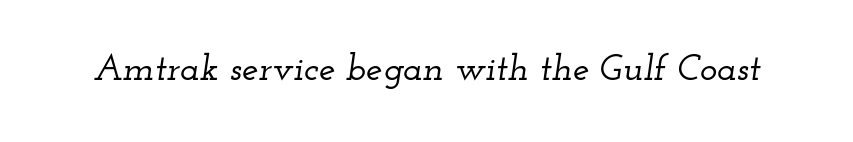
Q: Is the text italic (slanted)? A: Yes, it leans right by about 12 degrees.
Q: Is the typeface a serif or a sans-serif typeface? A: Serif.
Q: Is the text underlined? A: No.
Q: Is the spacing between letters normal or unusually wide? A: Normal.
Q: Width (condensed, normal, or wide)? A: Wide.
Q: Stroke contrast? A: Low.
Q: x-height? A: Small.
Q: Monospaced? A: No.
